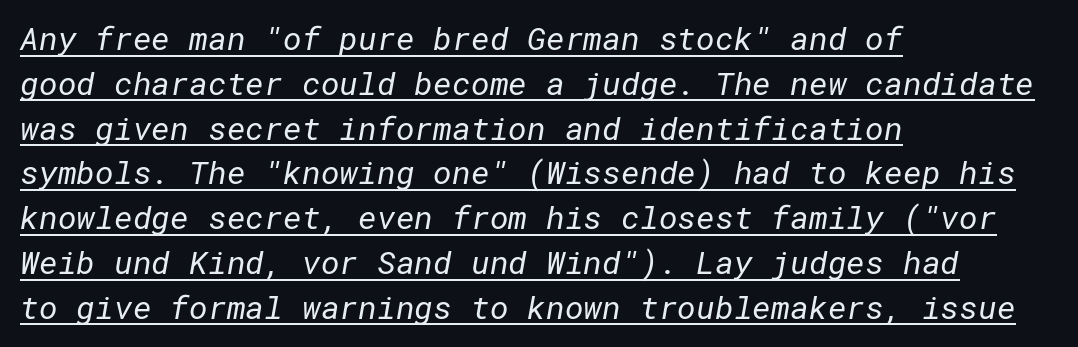
Q: Is the text bold? A: No.
Q: Is the typeface a serif or a sans-serif typeface? A: Sans-serif.
Q: Is the text underlined? A: Yes.
Q: How is the paragraph aligned? A: Left-aligned.
Q: Is the spacing between letters normal or unusually wide? A: Normal.
Q: Is the spacing between lines tight, normal or loose? A: Normal.
Q: Width (condensed, normal, or wide)? A: Normal.
Q: Stroke contrast? A: Low.
Q: x-height? A: Medium.
